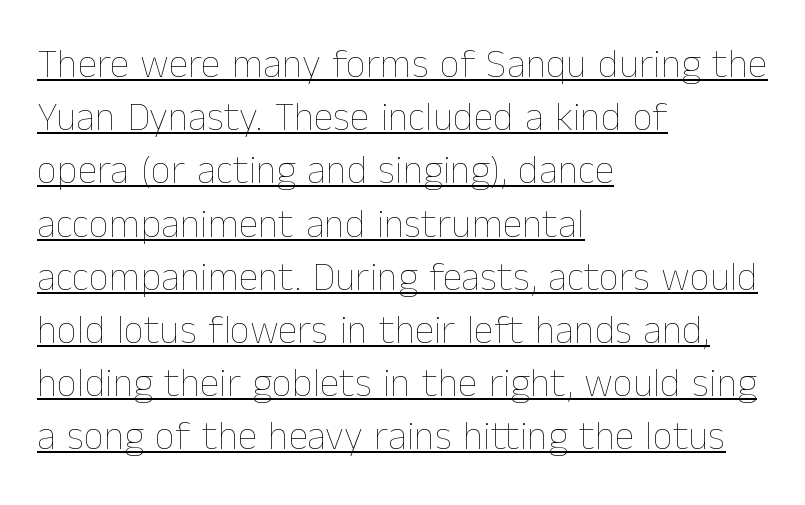
Q: Is the text bold? A: No.
Q: Is the text italic (slanted)? A: No, it is upright.
Q: Is the text underlined? A: Yes.
Q: How is the paragraph aligned? A: Left-aligned.
Q: Is the spacing between letters normal or unusually wide? A: Normal.
Q: Is the spacing between lines tight, normal or loose? A: Normal.
Q: Width (condensed, normal, or wide)? A: Normal.
Q: Stroke contrast? A: Low.
Q: x-height? A: Medium.
Q: Monospaced? A: No.
